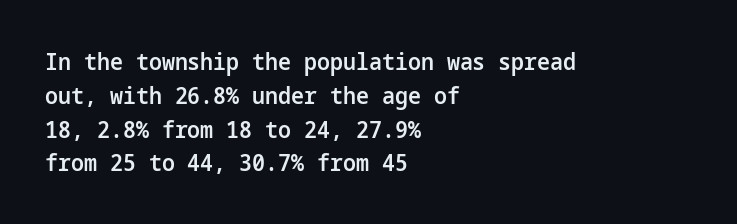
Upright lettering throughout. Reading down the block, your eye returns to a fixed left position each line. Strokes here are thickened, but only to semibold level. Evenly set lines give the paragraph a standard silhouette. Standard letterfit; no display-style spreading of the glyphs. Clear beneath every line of the passage.
